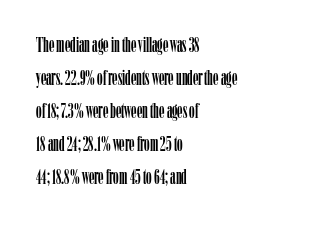
A clean baseline with only descenders dipping below it. Standard letterfit; no display-style spreading of the glyphs. Notice how descenders clear the ascenders below comfortably — that's standard leading. It's the straight-up-and-down kind of type. Does the copy run flush right? No — it runs flush left.
